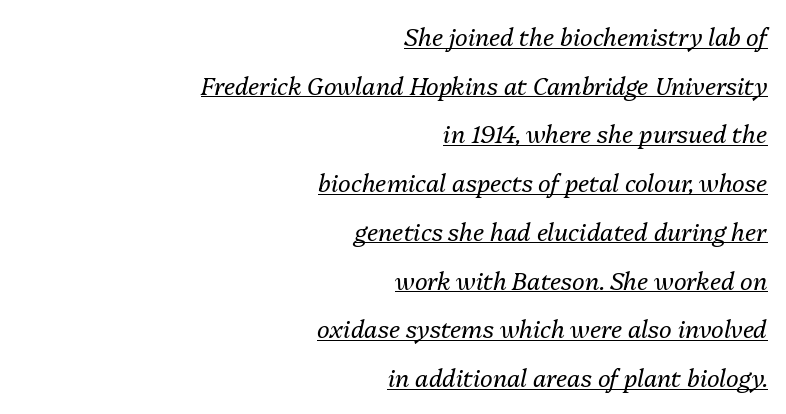
What's the leading like? Stretched, with rows far apart. The face used here is rendered with its standard letterfit. Designer's note — italics engaged. Alignment: flush right.
